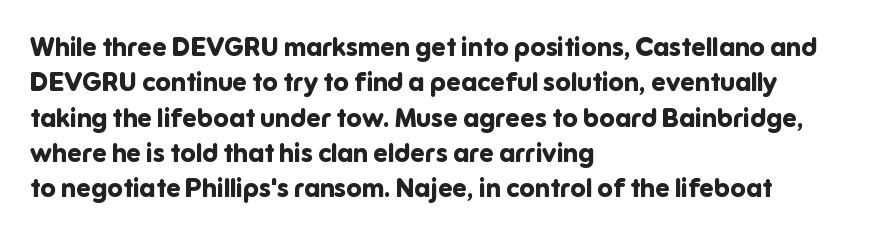
The image shows 26 px bold type, upright; set left-aligned, normal line spacing (1.36x), normal letter spacing, not underlined.
